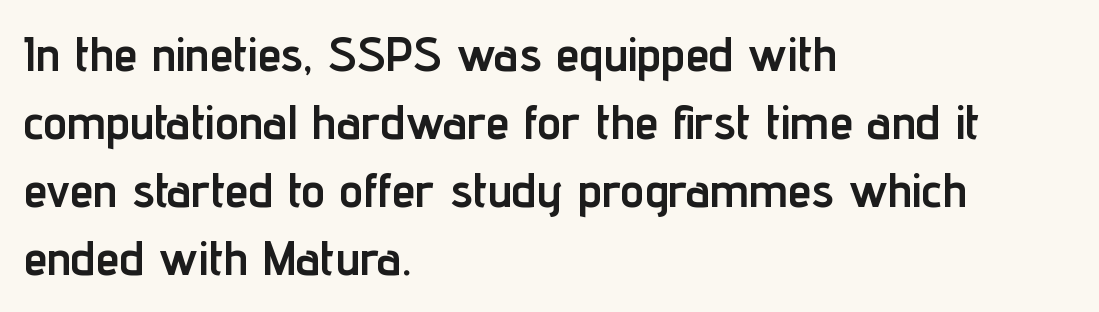
Q: Is the text bold? A: Yes.
Q: Is the text italic (slanted)? A: No, it is upright.
Q: Is the typeface a serif or a sans-serif typeface? A: Sans-serif.
Q: Is the text underlined? A: No.
Q: How is the paragraph aligned? A: Left-aligned.
Q: Is the spacing between letters normal or unusually wide? A: Normal.
Q: Is the spacing between lines tight, normal or loose? A: Normal.
Q: Width (condensed, normal, or wide)? A: Condensed.
Q: Stroke contrast? A: Low.
Q: x-height? A: Medium.
Q: Monospaced? A: No.
